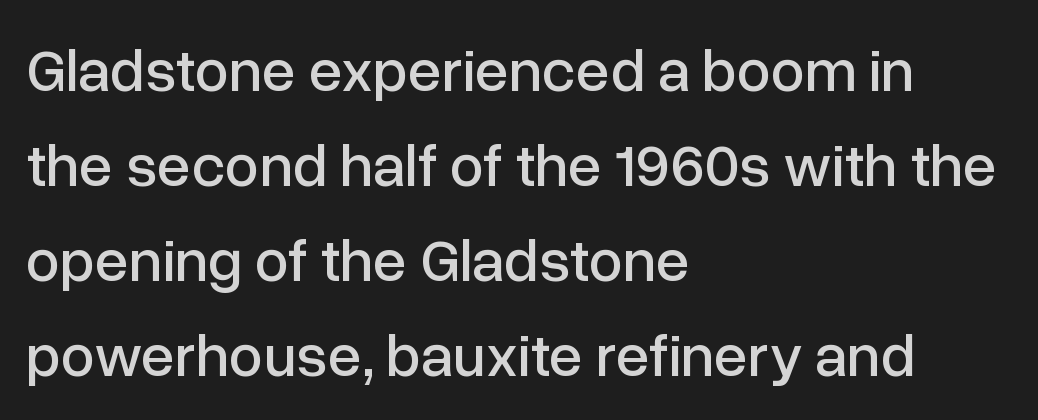
The image shows 61 px sans-serif type, upright; set left-aligned, normal line spacing (1.56x), normal letter spacing, not underlined; low stroke contrast and a medium x-height.
